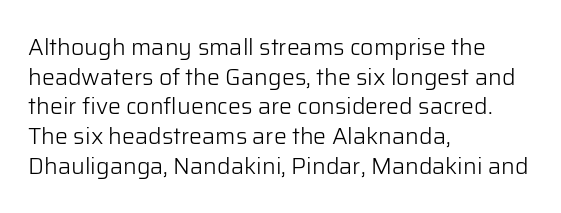
The lines sit at an ordinary, default distance from one another. The rag falls on the right side of this text block. The characters are drawn with everyday or finer stroke widths. Descender tails drop into unmarked territory.
